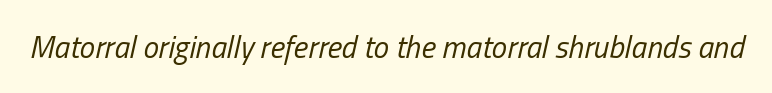
The image shows 31 px regular-weight, condensed type, italic (leaning right); set normal letter spacing, not underlined; low stroke contrast and a medium x-height.
